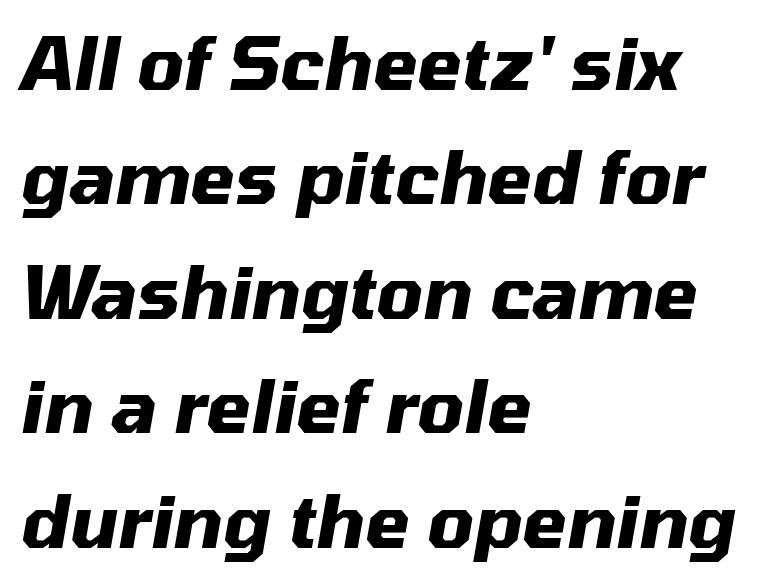
Q: Is the text bold? A: Yes.
Q: Is the text italic (slanted)? A: Yes, it leans right by about 10 degrees.
Q: Is the text underlined? A: No.
Q: How is the paragraph aligned? A: Left-aligned.
Q: Is the spacing between letters normal or unusually wide? A: Normal.
Q: Is the spacing between lines tight, normal or loose? A: Normal.
Q: Width (condensed, normal, or wide)? A: Normal.
Q: Stroke contrast? A: Medium.
Q: x-height? A: Medium.
Q: Monospaced? A: No.
